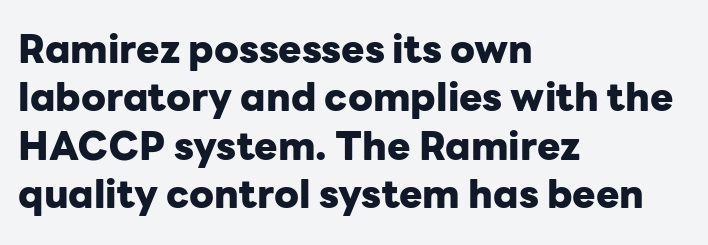
{"serif": "no", "italic": "no", "bold": "yes", "weight": "heavy", "width": "normal", "stroke_contrast": "low", "x_height": "medium", "monospaced": "no", "underline": "no", "align": "left", "line_spacing_ratio": 1.24, "letter_spacing": "normal", "letter_spacing_em": 0.0, "glyph_px": 39}
